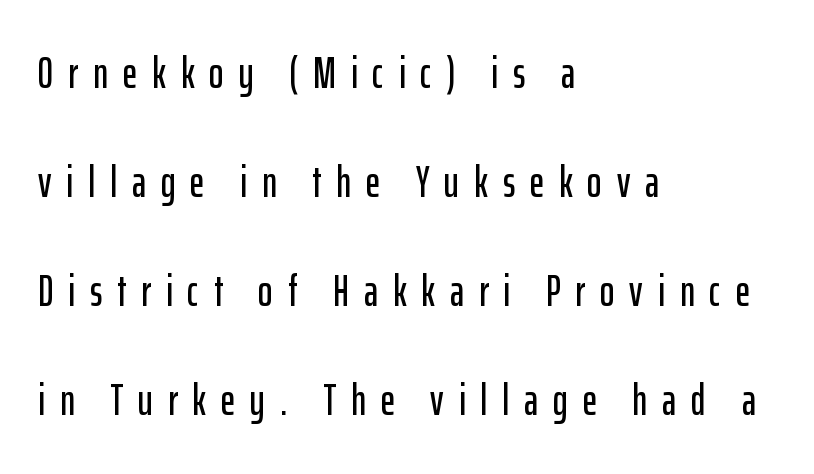
Rendered with straight, roman letterforms. Letterform terminals end flat and unadorned throughout the passage. The face used here is proportionally spaced, like ordinary book or web type. Unmarked baselines from the first word to the last.
